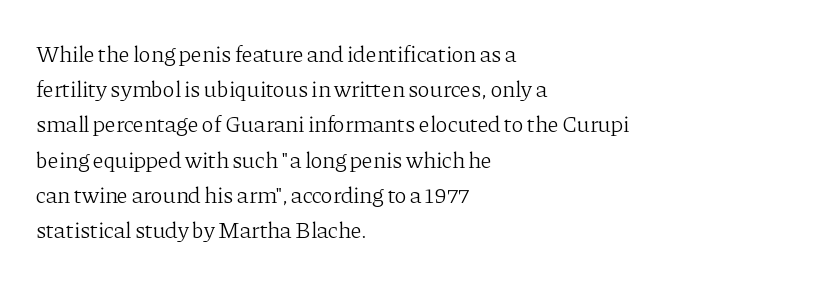
The image shows 23 px text type, upright; set left-aligned, normal line spacing (1.53x), normal letter spacing, not underlined.
